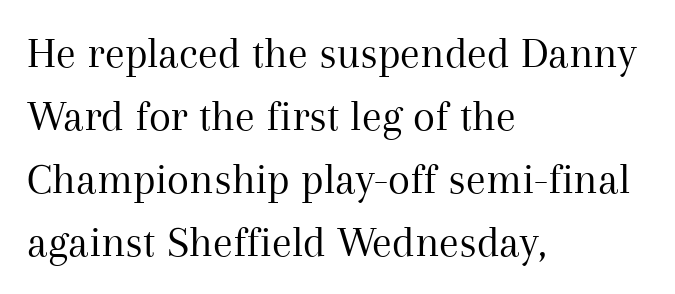
Q: Is the text bold? A: No.
Q: Is the text italic (slanted)? A: No, it is upright.
Q: Is the typeface a serif or a sans-serif typeface? A: Serif.
Q: Is the text underlined? A: No.
Q: How is the paragraph aligned? A: Left-aligned.
Q: Is the spacing between letters normal or unusually wide? A: Normal.
Q: Is the spacing between lines tight, normal or loose? A: Normal.
Q: Width (condensed, normal, or wide)? A: Normal.
Q: Stroke contrast? A: Medium.
Q: x-height? A: Medium.
Q: Monospaced? A: No.
